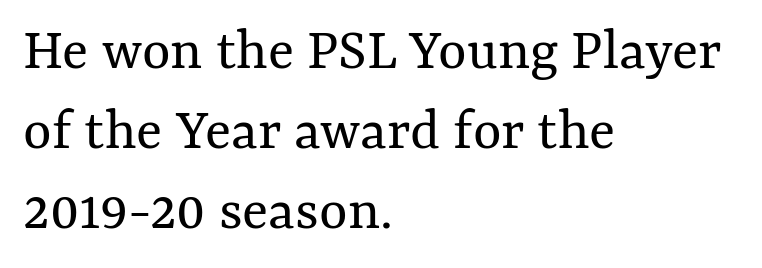
The image shows 61 px regular-weight type, upright; set left-aligned, normal line spacing (1.31x), normal letter spacing, not underlined; medium stroke contrast and a medium x-height.
